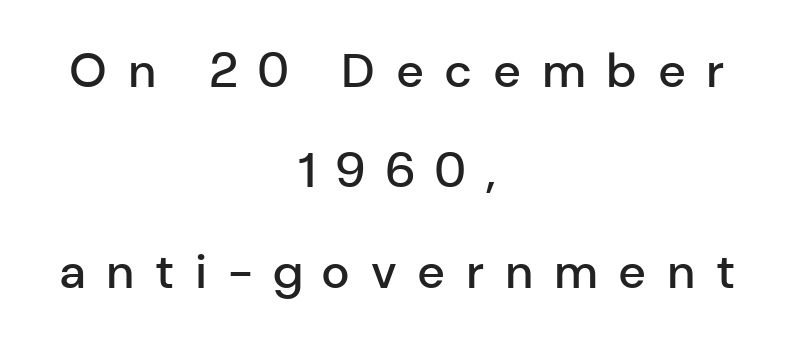
{"serif": "no", "italic": "no", "bold": "semi", "weight": "semibold", "width": "normal", "stroke_contrast": "low", "x_height": "medium", "monospaced": "no", "underline": "no", "align": "center", "line_spacing": "loose", "line_spacing_ratio": 2.09, "letter_spacing": "wide", "letter_spacing_em": 0.43, "glyph_px": 48}
